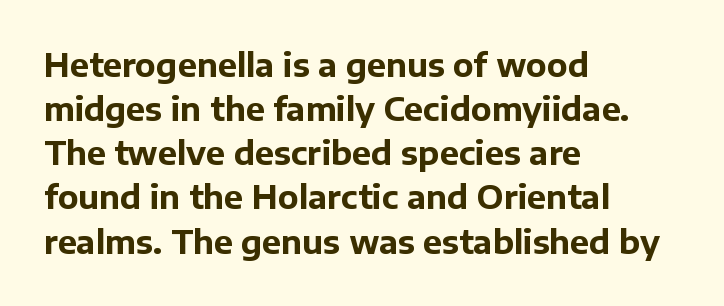
The line texture is even and compact thanks to regular tracking. Pretty heavy lettering here — definitely bold. These lines are rendered in a variable-pitch font. In terms of letterform style, serifs are entirely absent.
